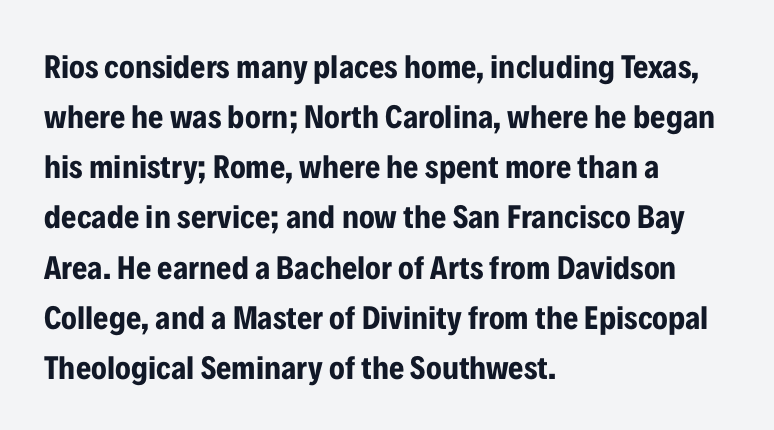
Weight check: bold — yes, fully. These lines were composed using upright roman letters. Anything drawn beneath the words? Only blank space. Regarding serifs, this sample does without them.
